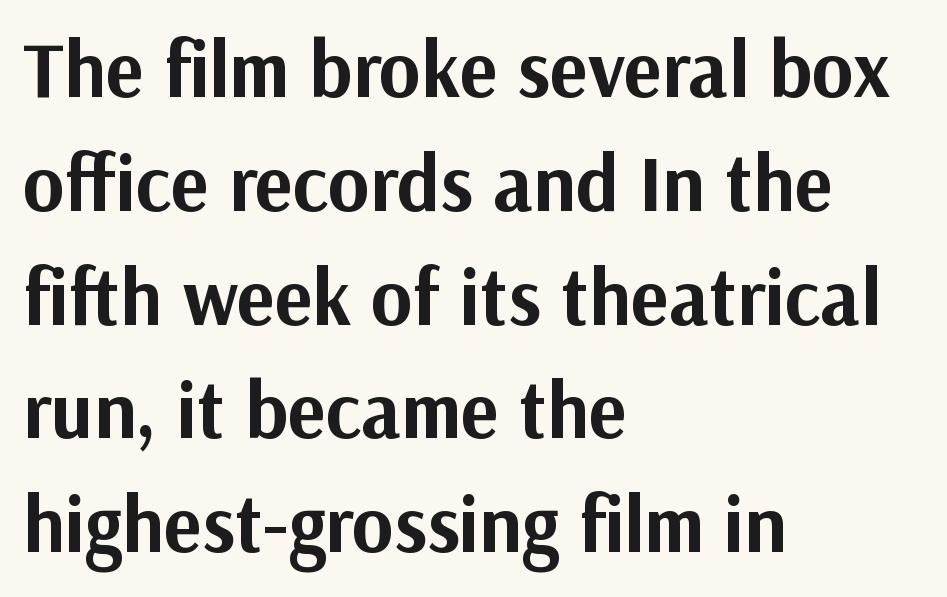
Q: Is the text bold? A: Yes.
Q: Is the text italic (slanted)? A: No, it is upright.
Q: Is the typeface a serif or a sans-serif typeface? A: Sans-serif.
Q: Is the text underlined? A: No.
Q: How is the paragraph aligned? A: Left-aligned.
Q: Is the spacing between letters normal or unusually wide? A: Normal.
Q: Is the spacing between lines tight, normal or loose? A: Normal.
Q: Width (condensed, normal, or wide)? A: Normal.
Q: Stroke contrast? A: Medium.
Q: x-height? A: Medium.
Q: Monospaced? A: No.
